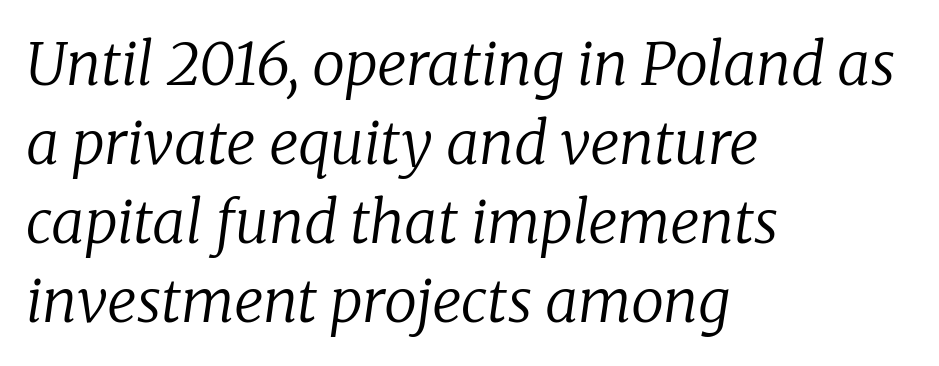
The image shows 59 px regular-weight serif type, italic (leaning right); set left-aligned, normal line spacing (1.34x), normal letter spacing, not underlined; low stroke contrast and a medium x-height.
